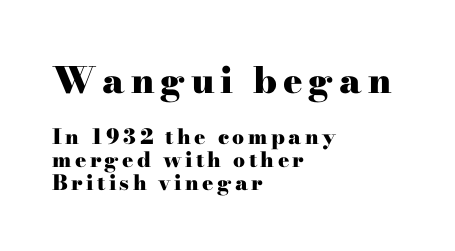
{"serif": "yes", "italic": "no", "bold": "yes", "weight": "heavy", "width": "wide", "stroke_contrast": "high", "x_height": "small", "monospaced": "no", "underline": "no", "align": "left", "line_spacing": "tight", "line_spacing_ratio": 1.09, "larger_block": "first", "size_ratio": 1.71, "glyph_px": 36}
